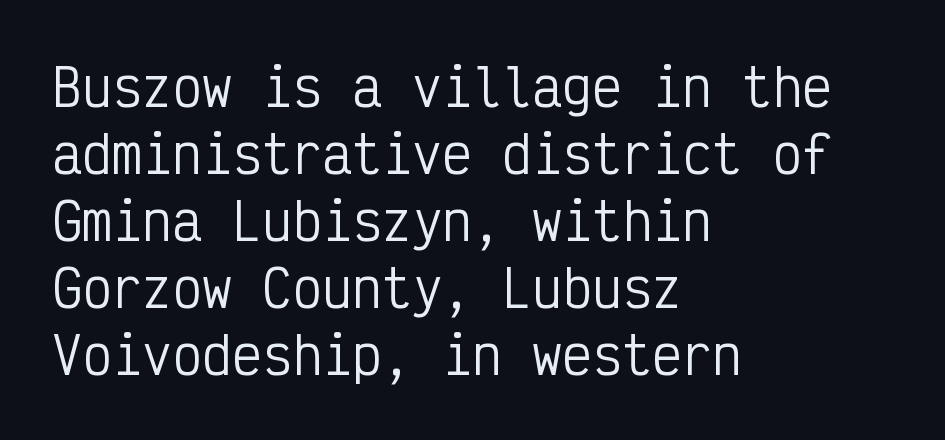
{"serif": "no", "italic": "no", "bold": "no", "weight": "regular", "width": "condensed", "stroke_contrast": "low", "x_height": "medium", "monospaced": "yes", "underline": "no", "align": "left", "line_spacing": "normal", "line_spacing_ratio": 1.34, "letter_spacing": "normal", "letter_spacing_em": 0.0, "glyph_px": 50}
